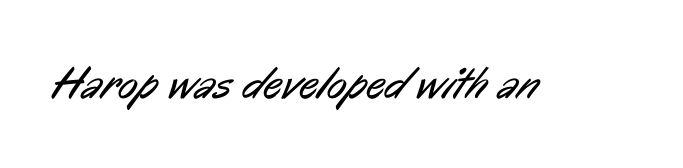
{"serif": "no", "bold": "no", "weight": "regular", "width": "condensed", "stroke_contrast": "low", "x_height": "medium", "monospaced": "no", "underline": "no", "letter_spacing": "normal", "letter_spacing_em": 0.0, "glyph_px": 46}
